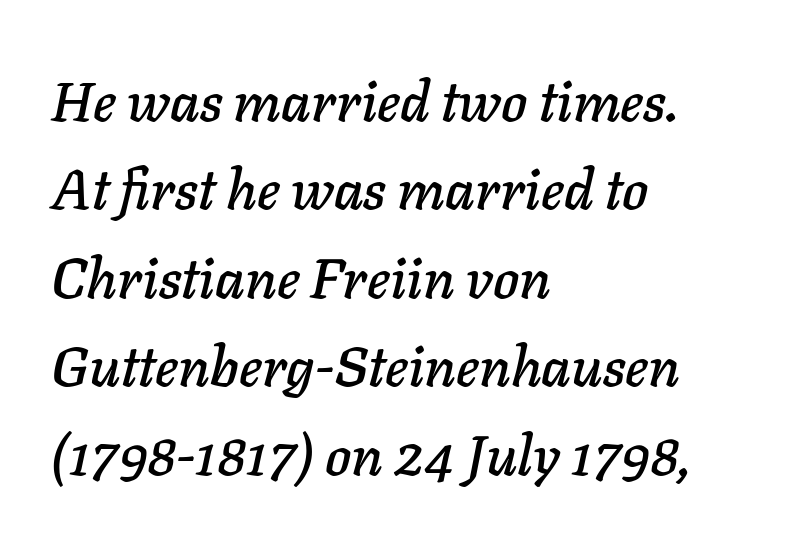
Q: Is the text italic (slanted)? A: Yes, it leans right by about 11 degrees.
Q: Is the text underlined? A: No.
Q: How is the paragraph aligned? A: Left-aligned.
Q: Is the spacing between letters normal or unusually wide? A: Normal.
Q: Is the spacing between lines tight, normal or loose? A: Normal.
Q: Width (condensed, normal, or wide)? A: Normal.
Q: Stroke contrast? A: Low.
Q: x-height? A: Medium.
Q: Monospaced? A: No.
